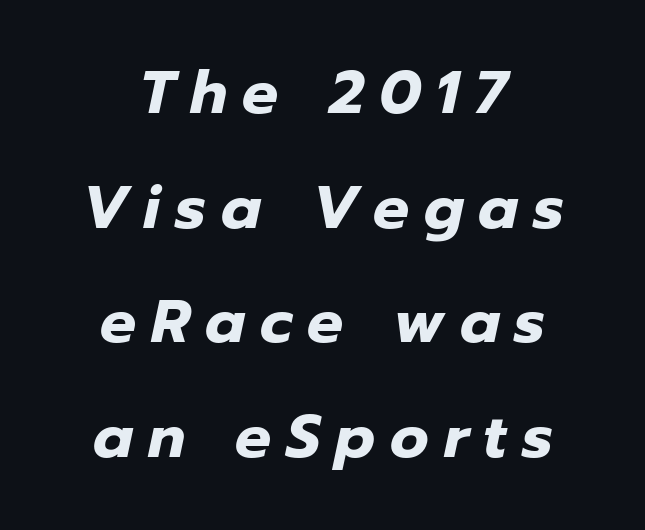
{"italic": "yes", "lean": "right", "slant_degrees": 12, "bold": "yes", "weight": "heavy", "width": "normal", "stroke_contrast": "low", "x_height": "medium", "monospaced": "no", "underline": "no", "align": "center", "line_spacing": "loose", "line_spacing_ratio": 1.91, "letter_spacing": "wide", "letter_spacing_em": 0.25, "glyph_px": 60}
